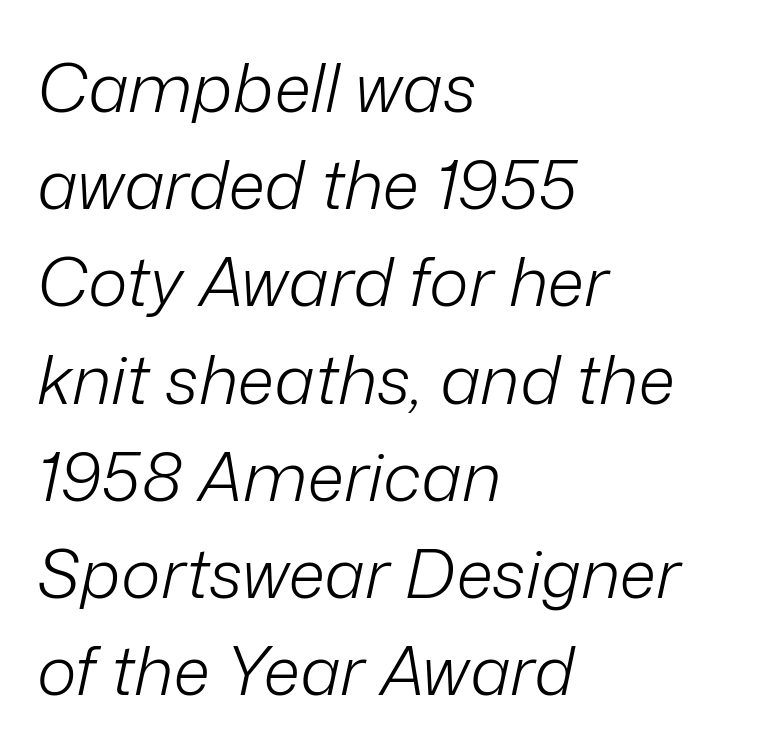
{"italic": "yes", "lean": "right", "slant_degrees": 12, "bold": "no", "weight": "light", "width": "normal", "stroke_contrast": "low", "x_height": "medium", "monospaced": "no", "underline": "no", "align": "left", "line_spacing": "normal", "line_spacing_ratio": 1.43, "letter_spacing": "normal", "letter_spacing_em": 0.0, "glyph_px": 68}
